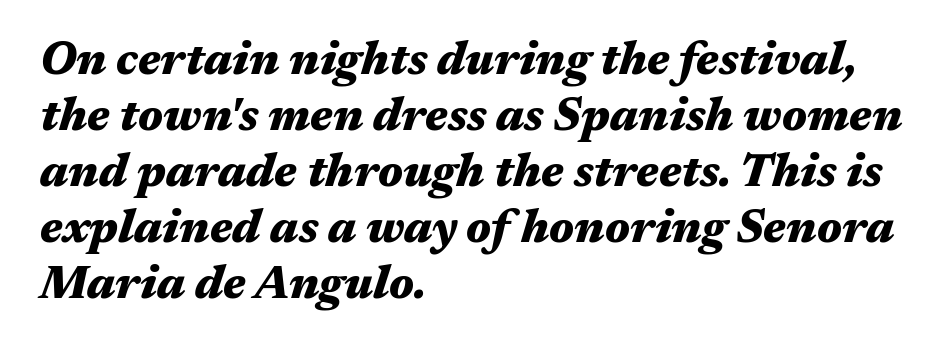
Q: Is the text bold? A: Yes.
Q: Is the text italic (slanted)? A: Yes, it leans right by about 17 degrees.
Q: Is the text underlined? A: No.
Q: How is the paragraph aligned? A: Left-aligned.
Q: Is the spacing between letters normal or unusually wide? A: Normal.
Q: Width (condensed, normal, or wide)? A: Wide.
Q: Stroke contrast? A: Medium.
Q: x-height? A: Medium.
Q: Monospaced? A: No.
